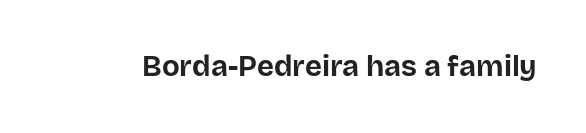
{"serif": "no", "italic": "no", "bold": "yes", "weight": "bold", "width": "normal", "stroke_contrast": "low", "x_height": "large", "monospaced": "no", "underline": "no", "letter_spacing": "normal", "letter_spacing_em": 0.0, "glyph_px": 29}
